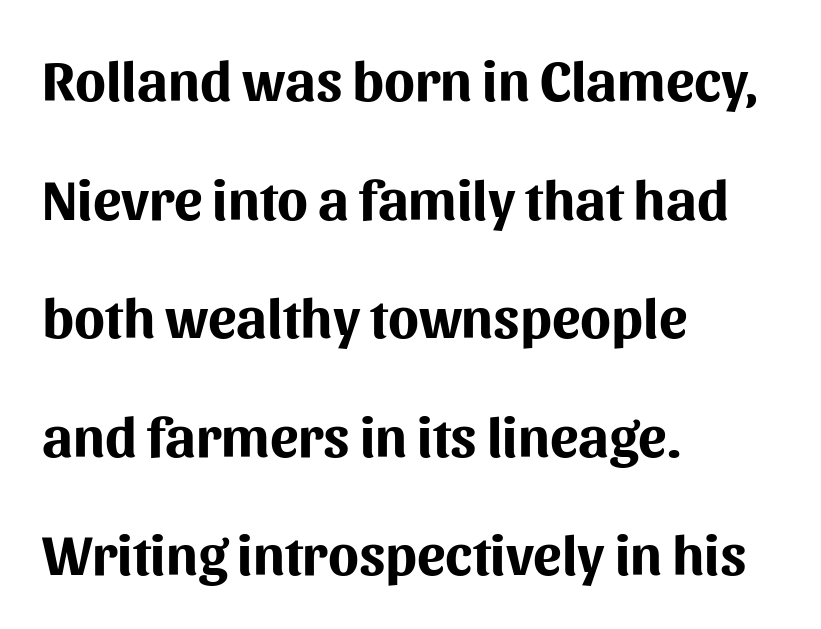
The image shows 57 px bold sans-serif type, upright; set left-aligned, loose line spacing (2.08x), normal letter spacing, not underlined; medium stroke contrast and a medium x-height.
